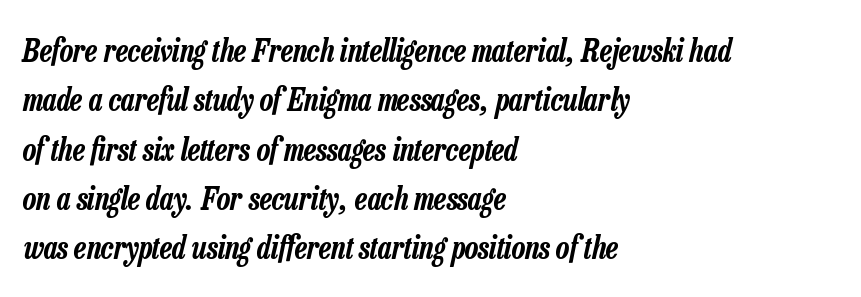
There's an unmistakable incline to the writing here. Only glyphs here, with clear space below each row. The face used here is rendered with its standard letterfit. Leftover space on each line is placed entirely after the last word. Do the characters align in a grid? No, the font is proportional. What's the leading like? Ordinary, nothing unusual.
